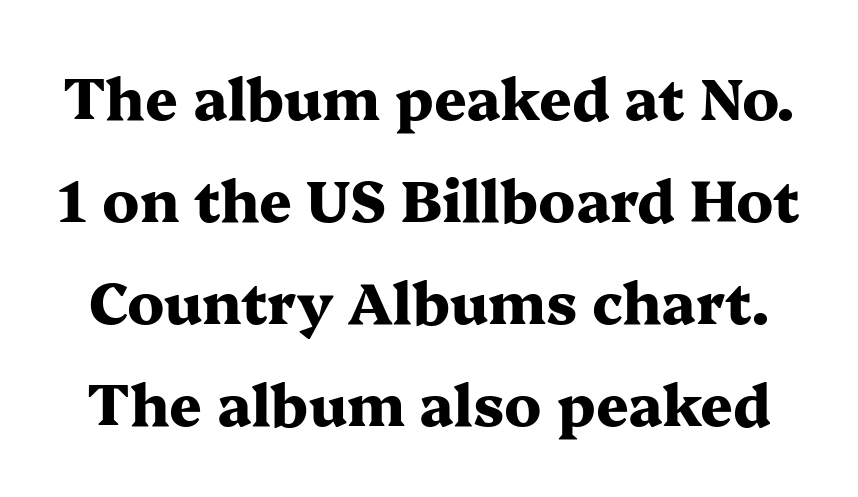
{"serif": "yes", "italic": "no", "bold": "yes", "weight": "heavy", "width": "wide", "stroke_contrast": "medium", "x_height": "medium", "monospaced": "no", "underline": "no", "line_spacing_ratio": 1.79, "letter_spacing": "normal", "letter_spacing_em": 0.0, "glyph_px": 57}
